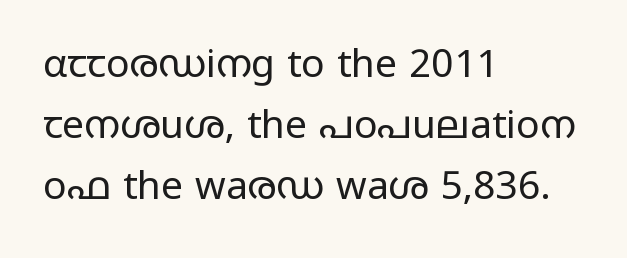
The image shows 39 px regular-weight, wide sans-serif type, upright; set left-aligned, normal line spacing (1.57x), normal letter spacing, not underlined; low stroke contrast and a medium x-height.
